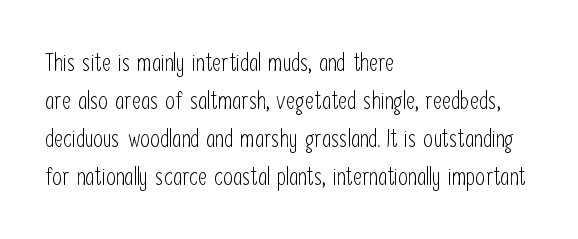
Q: Is the text bold? A: No.
Q: Is the text italic (slanted)? A: No, it is upright.
Q: Is the text underlined? A: No.
Q: How is the paragraph aligned? A: Left-aligned.
Q: Is the spacing between letters normal or unusually wide? A: Normal.
Q: Is the spacing between lines tight, normal or loose? A: Normal.
